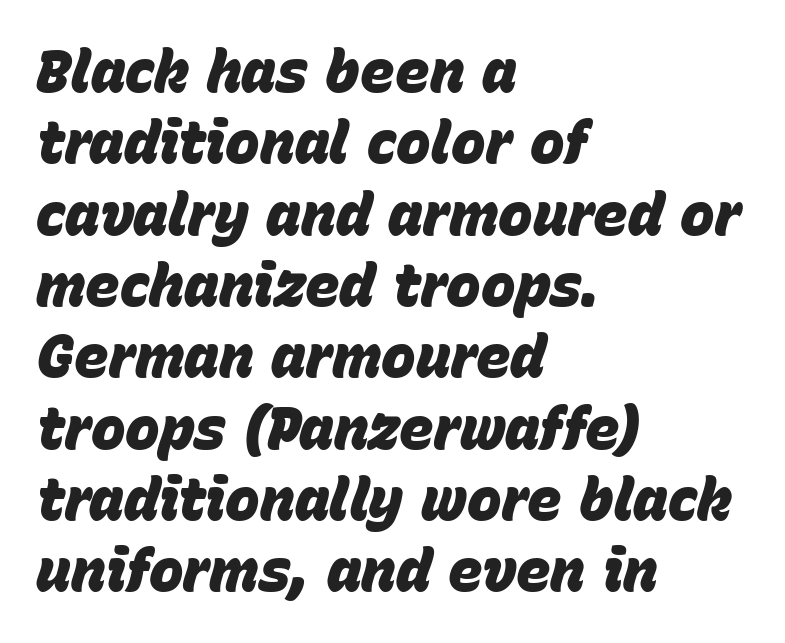
The image shows 58 px heavy type, italic (leaning right); set left-aligned, line spacing 1.23x, normal letter spacing, not underlined; low stroke contrast and a large x-height.
